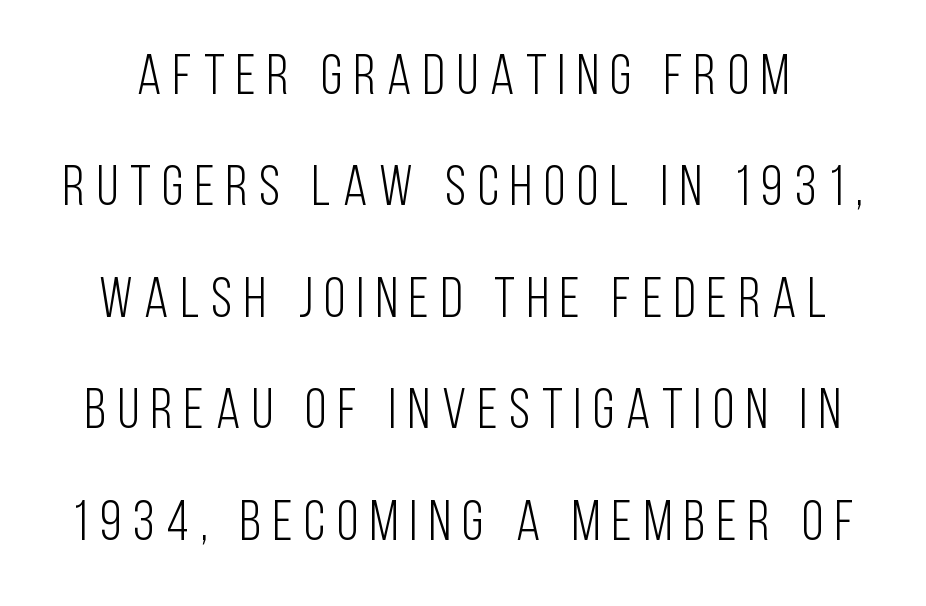
The image shows 56 px light, condensed sans-serif type, upright; set loose line spacing (1.99x), unusually wide letter spacing (+0.21 em), not underlined; low stroke contrast and a large x-height.
